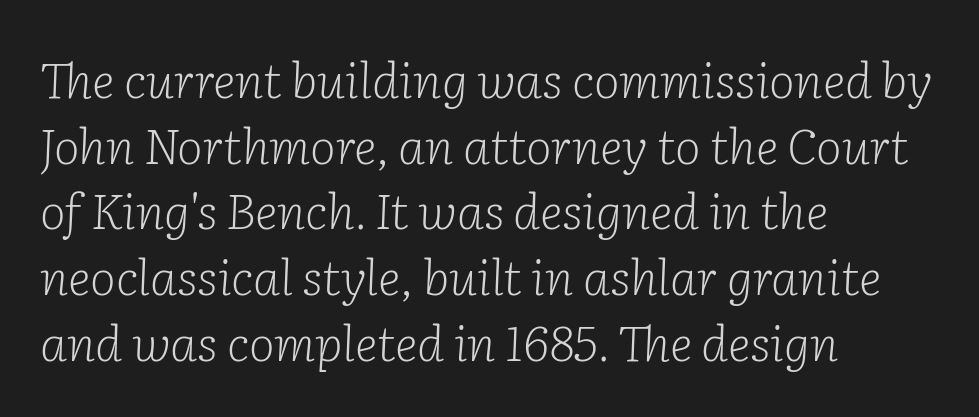
The compositor pushed each line to the left boundary. The line texture is even and compact thanks to regular tracking. Is this a fixed-width face? No — the glyphs have proportional, varying widths. The font family rendered here belongs to the serif group. Plain, unruled lines of type.
